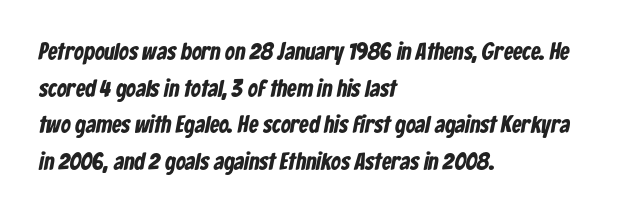
{"bold": "yes", "underline": "no", "align": "left", "line_spacing": "normal", "line_spacing_ratio": 1.53, "letter_spacing": "normal", "letter_spacing_em": 0.0, "glyph_px": 24}
